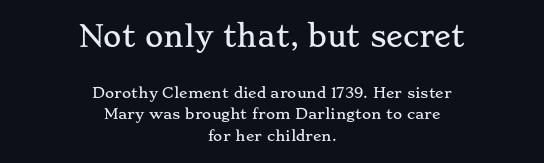
This sample uses plain, unmodified letter spacing. Horizontal alignment here is central, giving a formal, balanced look. The passage shown is typed in a proportional face where columns would drift. Scale decreases going downward across the two blocks. What's the leading like? Ordinary, nothing unusual.
